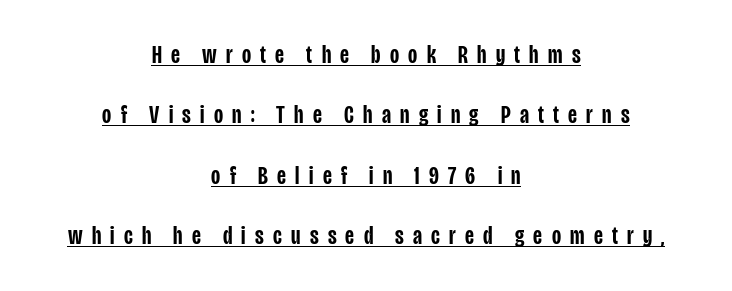
Q: Is the text bold? A: Semi-bold.
Q: Is the text italic (slanted)? A: No, it is upright.
Q: Is the text underlined? A: Yes.
Q: How is the paragraph aligned? A: Centered.
Q: Is the spacing between letters normal or unusually wide? A: Unusually wide.
Q: Is the spacing between lines tight, normal or loose? A: Loose.
